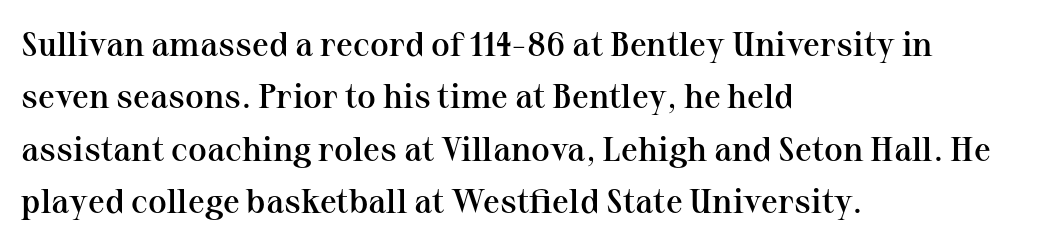
{"serif": "yes", "italic": "no", "bold": "semi", "weight": "semibold", "width": "normal", "stroke_contrast": "medium", "x_height": "medium", "monospaced": "no", "underline": "no", "align": "left", "line_spacing": "normal", "line_spacing_ratio": 1.54, "letter_spacing": "normal", "letter_spacing_em": 0.0, "glyph_px": 34}
